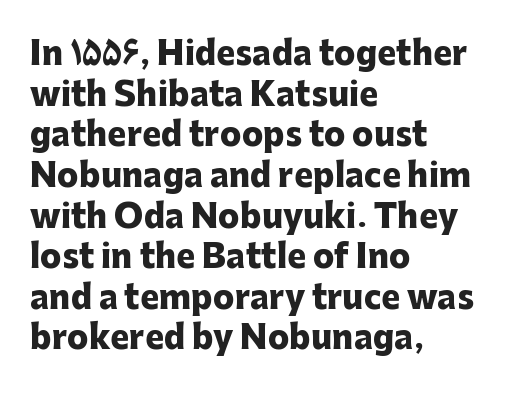
Q: Is the text bold? A: Yes.
Q: Is the text italic (slanted)? A: No, it is upright.
Q: Is the typeface a serif or a sans-serif typeface? A: Sans-serif.
Q: Is the text underlined? A: No.
Q: How is the paragraph aligned? A: Left-aligned.
Q: Is the spacing between letters normal or unusually wide? A: Normal.
Q: Is the spacing between lines tight, normal or loose? A: Normal.
Q: Width (condensed, normal, or wide)? A: Normal.
Q: Stroke contrast? A: Low.
Q: x-height? A: Medium.
Q: Monospaced? A: No.
